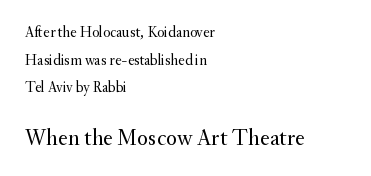
Letters rest on an invisible, unmarked baseline. If you squint, the bottom block still reads clearly — it's the larger of the two. Students, note that the glyphs here touch the page at normal intervals. One-word summary of the alignment: left. Ordinary non-slanted type is in use.
